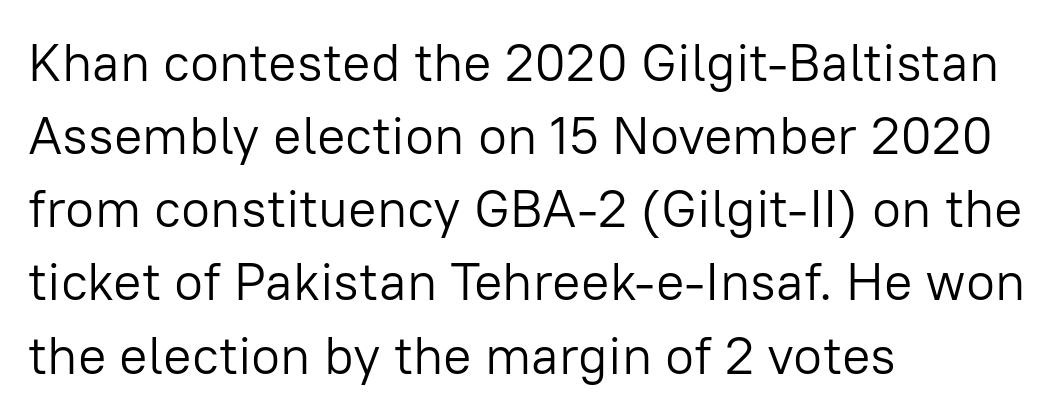
The image shows 53 px light sans-serif type, upright; set left-aligned, normal line spacing (1.38x), normal letter spacing, not underlined; low stroke contrast and a medium x-height.
